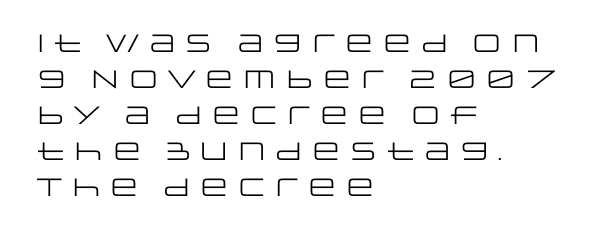
The rendering anchors every line to the left-hand side. Words appear dense and cohesive because spacing is normal. Does the leading feel generous? No, just average. A quiet, ordinary-to-light weight characterises the typeface.
